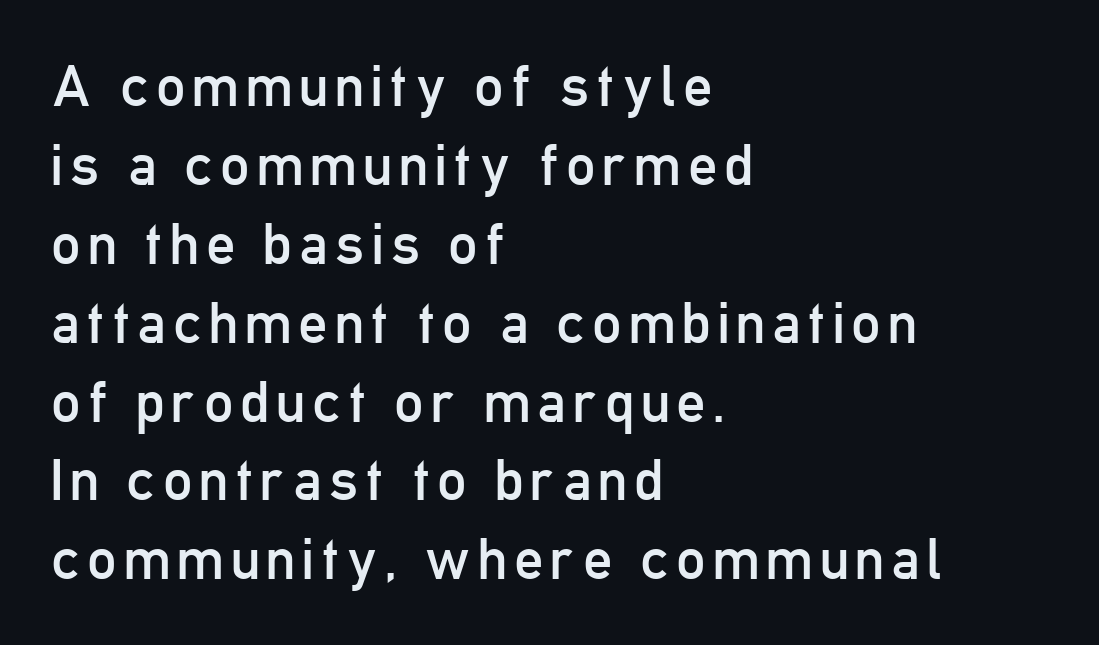
The image shows 58 px regular-weight, condensed sans-serif type, upright; set left-aligned, normal line spacing (1.36x), not underlined; low stroke contrast and a medium x-height.
